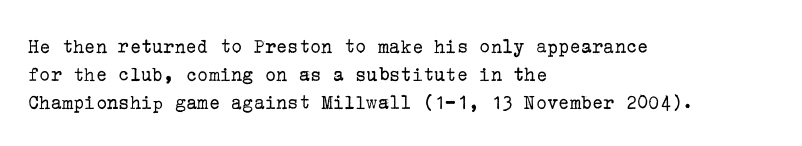
Q: Is the text bold? A: No.
Q: Is the text italic (slanted)? A: No, it is upright.
Q: Is the text underlined? A: No.
Q: How is the paragraph aligned? A: Left-aligned.
Q: Is the spacing between letters normal or unusually wide? A: Normal.
Q: Is the spacing between lines tight, normal or loose? A: Normal.
